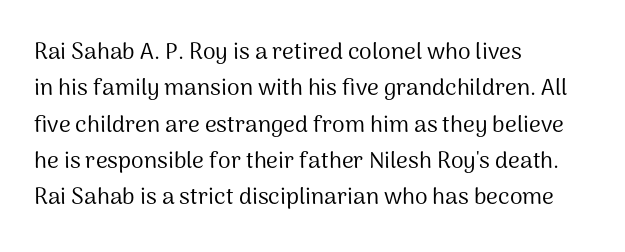
The image shows 23 px text type, upright; set left-aligned, normal line spacing (1.58x), normal letter spacing, not underlined.
